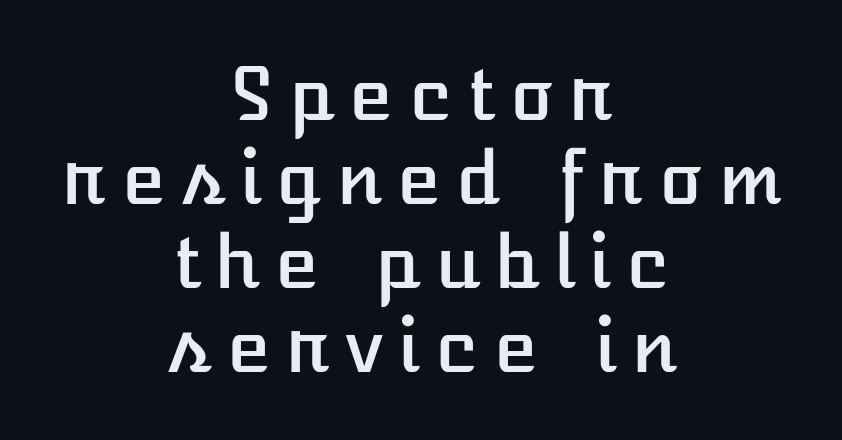
Q: Is the text italic (slanted)? A: No, it is upright.
Q: Is the text underlined? A: No.
Q: How is the paragraph aligned? A: Centered.
Q: Is the spacing between lines tight, normal or loose? A: Tight.
Q: Width (condensed, normal, or wide)? A: Normal.
Q: Stroke contrast? A: Low.
Q: x-height? A: Medium.
